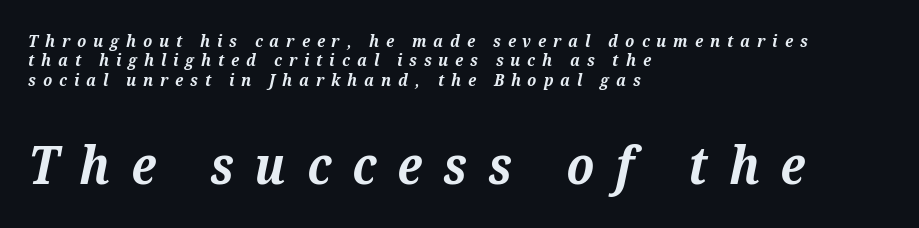
Does extra space separate the letters? Yes, quite a lot of it. Is this a fixed-width face? No — the glyphs have proportional, varying widths. Larger block? The one below; the one above is distinctly smaller. What weight is shown? A full bold with thick strokes.
